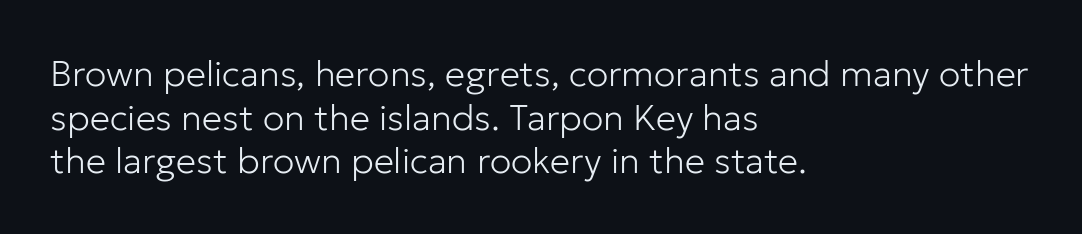
Posture: vertical. Tracking here is standard; glyphs follow each other at the usual distance. Examine the stroke ends and you'll find no serifs. Notice how the passage keeps a crisp vertical edge on the left only. Summary of weight: not heavy and not bold. The area under the type is left untouched.
